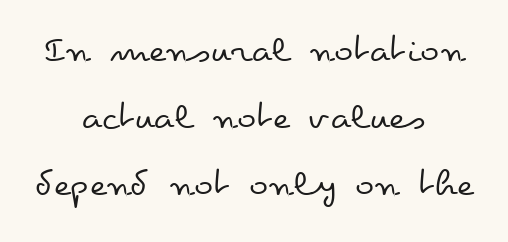
This sample uses plain, unmodified letter spacing. Is the block centered? Yes — each line is placed symmetrically about the middle. Descenders are the only things crossing below the line. The space between consecutive lines is moderate. The cut favours lightness, reaching ordinary text weight at its darkest. Posture: straight, roman, zero tilt.
